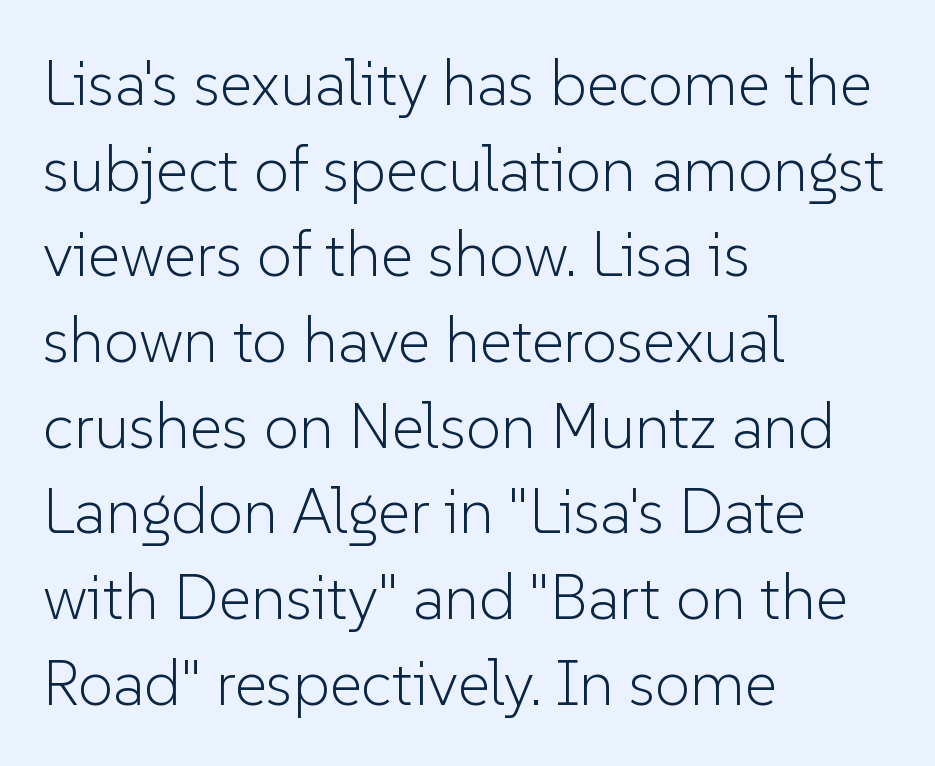
Q: Is the text bold? A: No.
Q: Is the text italic (slanted)? A: No, it is upright.
Q: Is the typeface a serif or a sans-serif typeface? A: Sans-serif.
Q: Is the text underlined? A: No.
Q: How is the paragraph aligned? A: Left-aligned.
Q: Is the spacing between letters normal or unusually wide? A: Normal.
Q: Is the spacing between lines tight, normal or loose? A: Normal.
Q: Width (condensed, normal, or wide)? A: Normal.
Q: Stroke contrast? A: Low.
Q: x-height? A: Medium.
Q: Monospaced? A: No.
